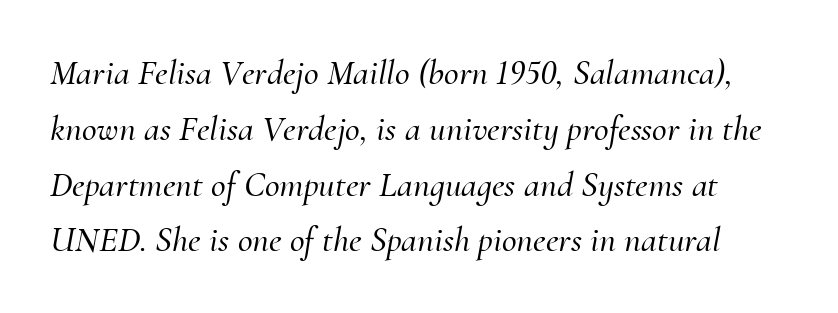
Short note: letters normally spaced. Serifs: yes, visible at the terminals of the letterforms. Any mark beneath the type? The region is blank. Evenly set lines give the paragraph a standard silhouette. Spacing verdict: proportional, widths tailored to each character. Notice how the stems are inclined rather than vertical — that's the hallmark of italics.
